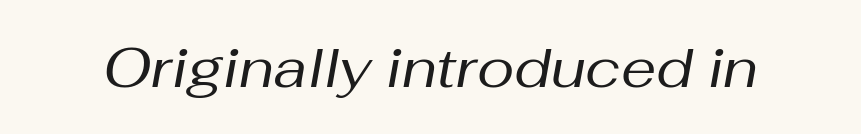
Q: Is the text bold? A: No.
Q: Is the text italic (slanted)? A: Yes, it leans right by about 10 degrees.
Q: Is the text underlined? A: No.
Q: Is the spacing between letters normal or unusually wide? A: Normal.
Q: Width (condensed, normal, or wide)? A: Normal.
Q: Stroke contrast? A: Medium.
Q: x-height? A: Medium.
Q: Monospaced? A: No.
